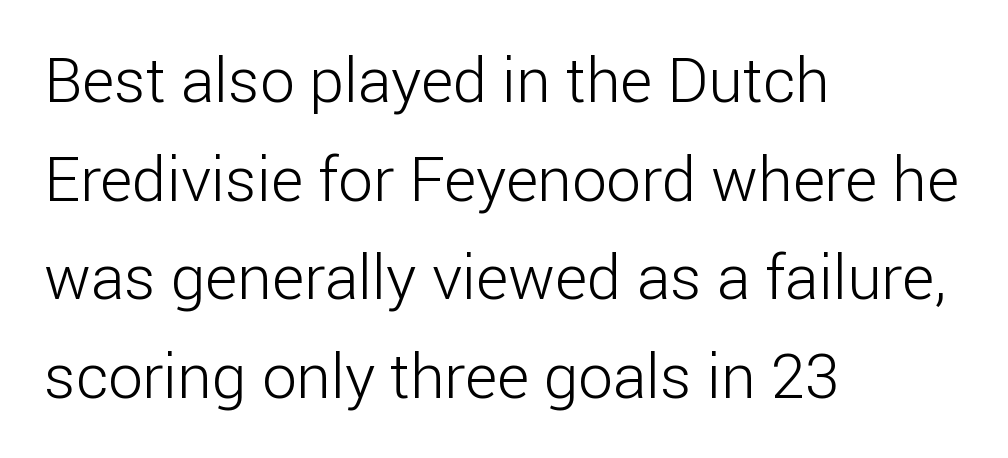
The image shows 62 px light sans-serif type, upright; set left-aligned, normal line spacing (1.59x), normal letter spacing, not underlined; low stroke contrast and a medium x-height.
